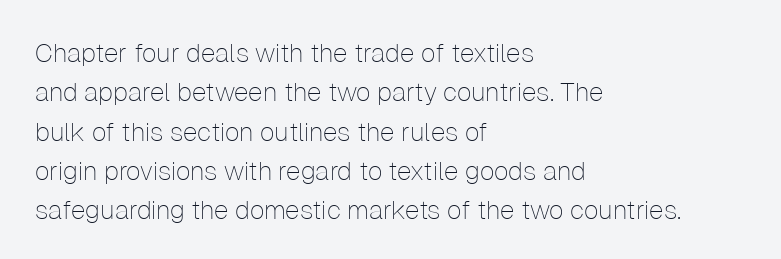
A typesetter would mark this as roman, not italic. Does the leading feel generous? No, just average. The typesetter chose a ragged-right arrangement here. The gaps between neighbouring characters are ordinary and unremarkable. Is this a heavy cut? Hardly; it is regular or lighter. The space directly below the letters is spotless.
